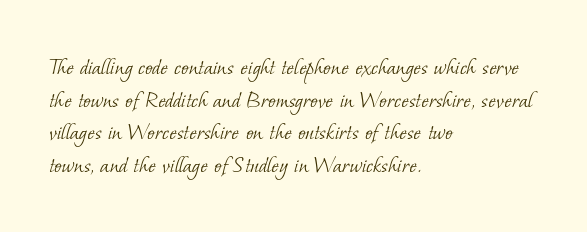
Glyph-to-glyph distance matches everyday printed text. Stroke mass is kept to a normal reading level or below. Does the leading feel generous? No, just average. Descender tails drop into unmarked territory. Casual observation: everything's shoved over to the left.
